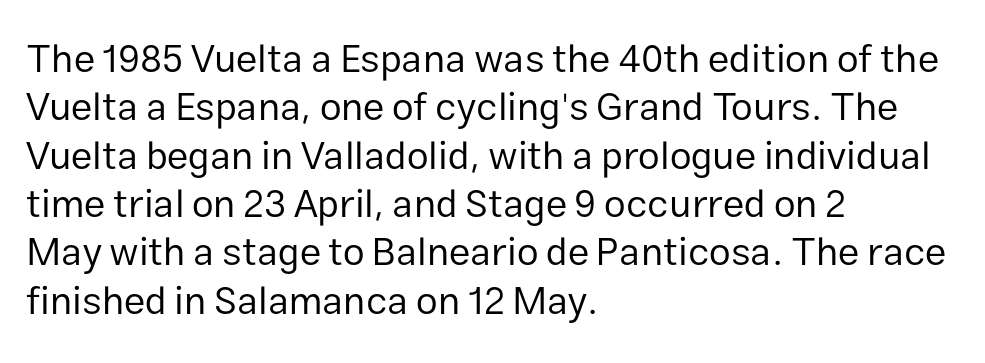
No heavy texture on the line: the type isn't bold. Quick note: not italic, upright. In CSS terms this would be text-align: left. How are the letters spaced? Ordinarily, with no added tracking. Spacing verdict: proportional, widths tailored to each character. The space beneath each line is pristine and unruled.
